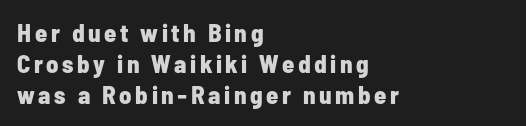
The image shows 25 px bold type, upright; set left-aligned, line spacing 1.24x, not underlined.
